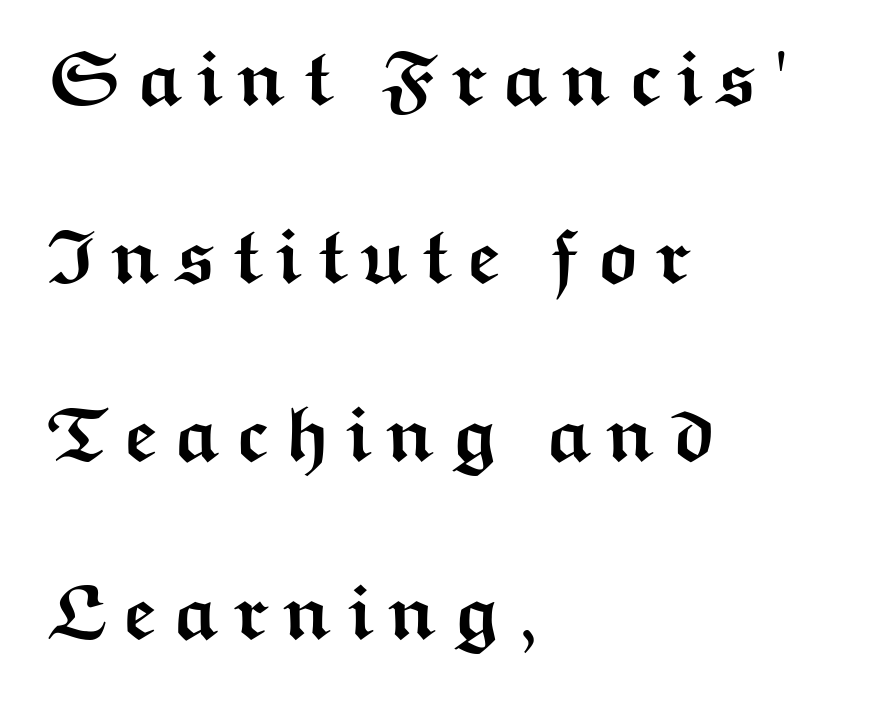
{"serif": "no", "italic": "no", "bold": "yes", "weight": "semibold", "width": "wide", "stroke_contrast": "medium", "x_height": "medium", "monospaced": "no", "underline": "no", "align": "left", "line_spacing": "loose", "line_spacing_ratio": 2.28, "glyph_px": 78}
